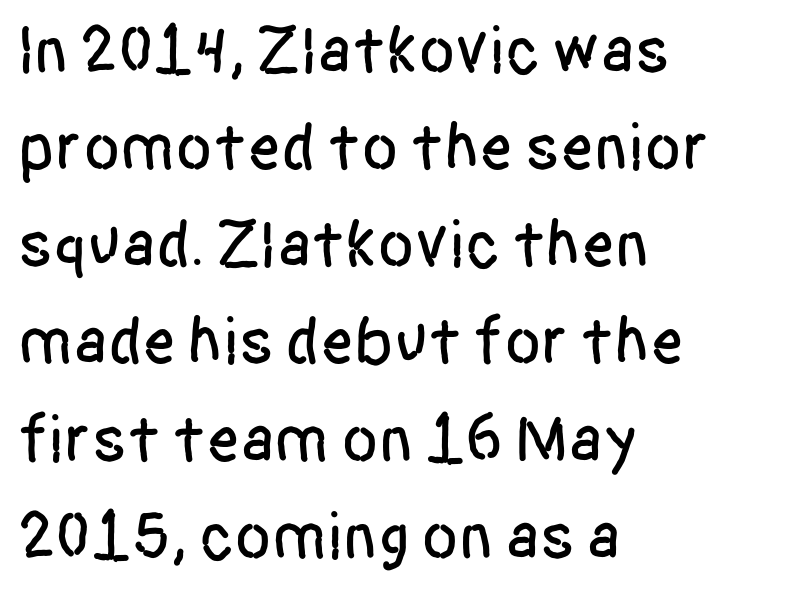
I'd call this a sans setting — the letters go barefoot. A typesetter would call this proportional, since set widths differ per character. The strip under each line holds only bare page. A typesetter would mark this as roman, not italic. If you measured baseline to baseline, you'd find a middling distance.
